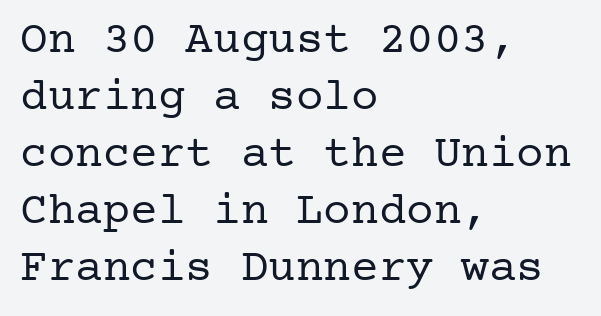
The typesetter chose a ragged-right arrangement here. The text was rendered using a seriffed face with decorative stroke endings. The foot of each line stays bare and open. The specimen reads as upright at a glance. Heaviness? Minimal to ordinary, like unemphasized prose.
